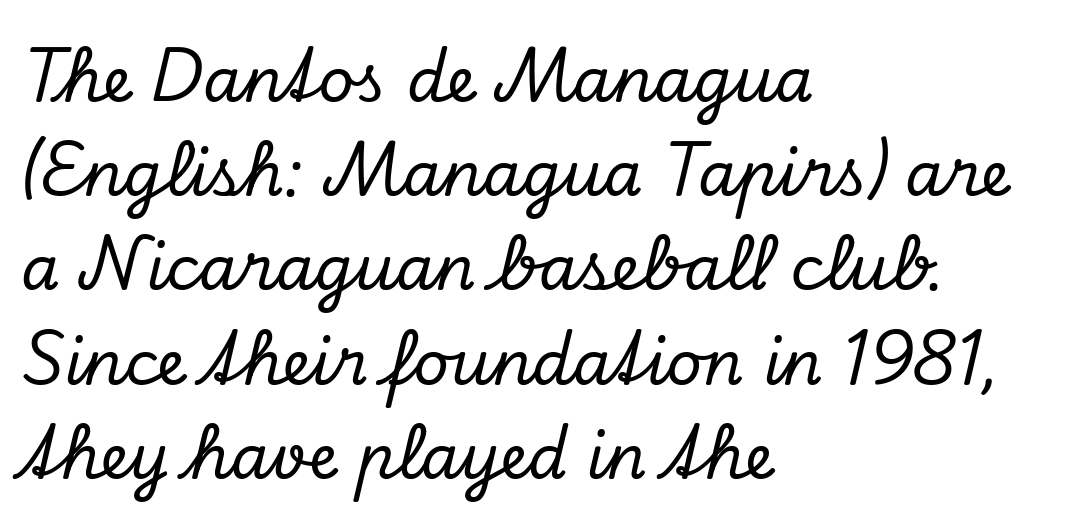
Q: Is the text italic (slanted)? A: Yes, it leans right by about 13 degrees.
Q: Is the typeface a serif or a sans-serif typeface? A: Serif.
Q: Is the text underlined? A: No.
Q: How is the paragraph aligned? A: Left-aligned.
Q: Is the spacing between letters normal or unusually wide? A: Normal.
Q: Is the spacing between lines tight, normal or loose? A: Normal.
Q: Width (condensed, normal, or wide)? A: Normal.
Q: Stroke contrast? A: Low.
Q: x-height? A: Small.
Q: Monospaced? A: No.
